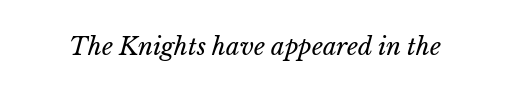
The image shows 24 px text type, italic (leaning right); set normal letter spacing, not underlined.
